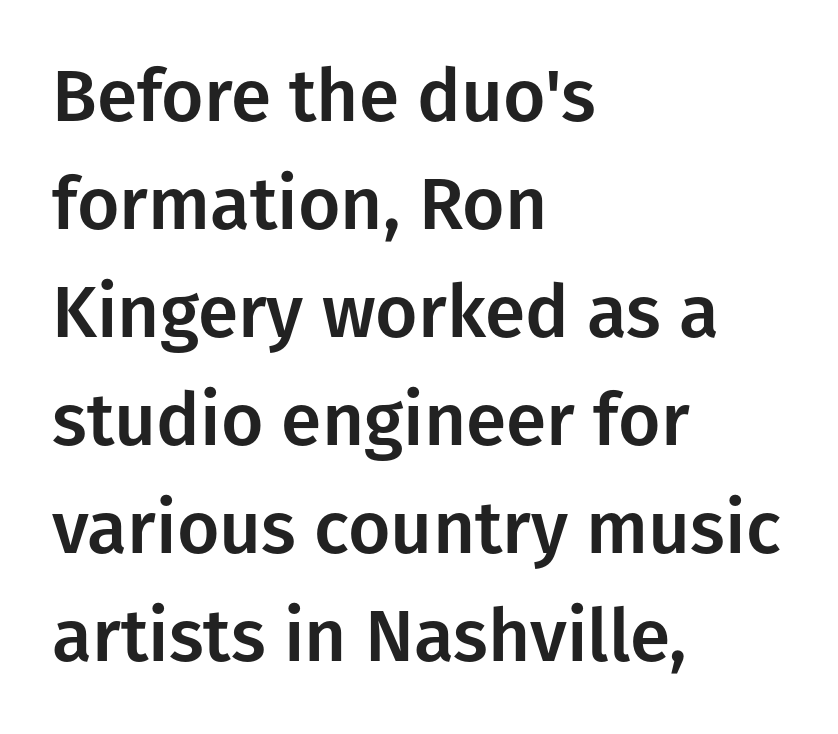
The image shows 73 px sans-serif type, upright; set left-aligned, normal line spacing (1.48x), normal letter spacing, not underlined; low stroke contrast and a medium x-height.
